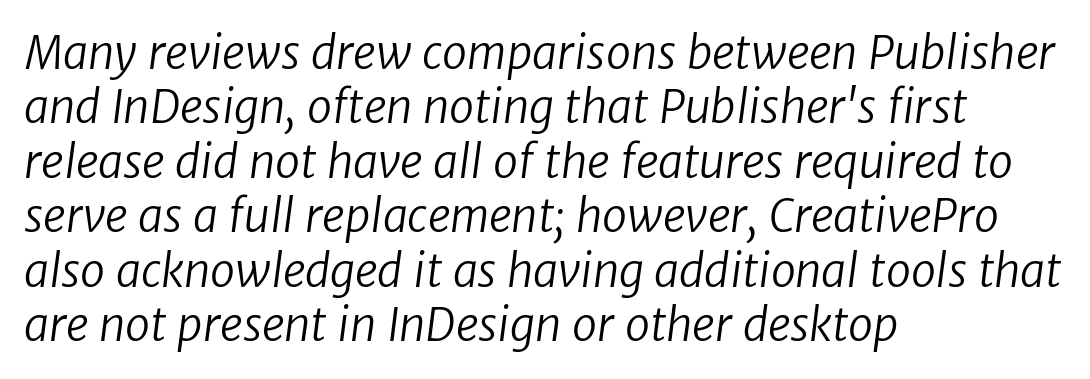
{"serif": "no", "bold": "no", "weight": "regular", "width": "normal", "stroke_contrast": "low", "x_height": "medium", "monospaced": "no", "underline": "no", "align": "left", "line_spacing_ratio": 1.21, "letter_spacing": "normal", "letter_spacing_em": 0.0, "glyph_px": 45}
